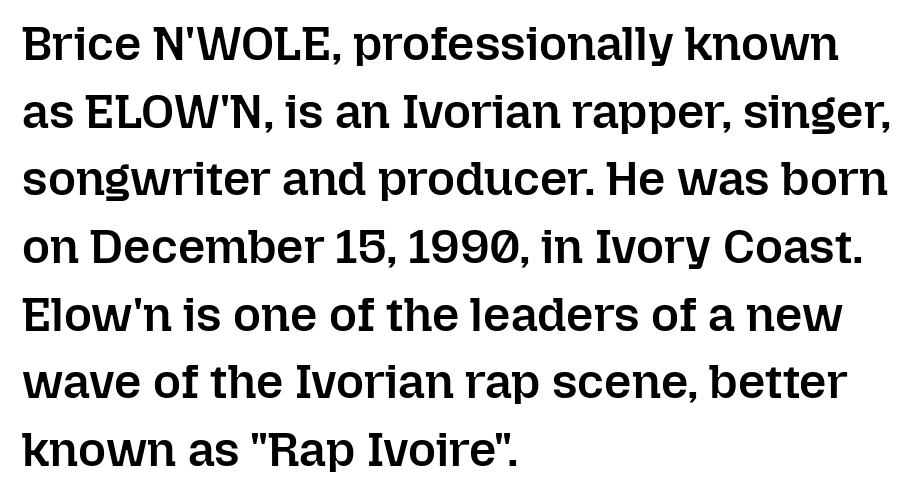
Q: Is the text bold? A: Semi-bold.
Q: Is the text italic (slanted)? A: No, it is upright.
Q: Is the text underlined? A: No.
Q: How is the paragraph aligned? A: Left-aligned.
Q: Is the spacing between letters normal or unusually wide? A: Normal.
Q: Is the spacing between lines tight, normal or loose? A: Normal.
Q: Width (condensed, normal, or wide)? A: Normal.
Q: Stroke contrast? A: Low.
Q: x-height? A: Medium.
Q: Monospaced? A: No.
